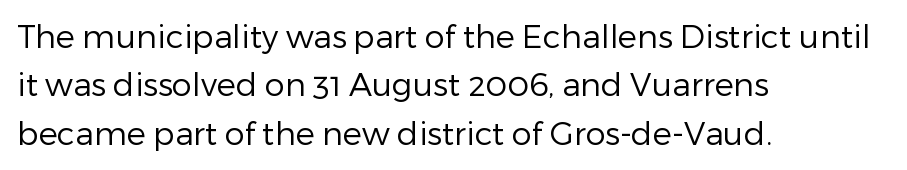
Q: Is the text bold? A: No.
Q: Is the text italic (slanted)? A: No, it is upright.
Q: Is the typeface a serif or a sans-serif typeface? A: Sans-serif.
Q: Is the text underlined? A: No.
Q: How is the paragraph aligned? A: Left-aligned.
Q: Is the spacing between letters normal or unusually wide? A: Normal.
Q: Is the spacing between lines tight, normal or loose? A: Normal.
Q: Width (condensed, normal, or wide)? A: Normal.
Q: Stroke contrast? A: Low.
Q: x-height? A: Medium.
Q: Monospaced? A: No.
